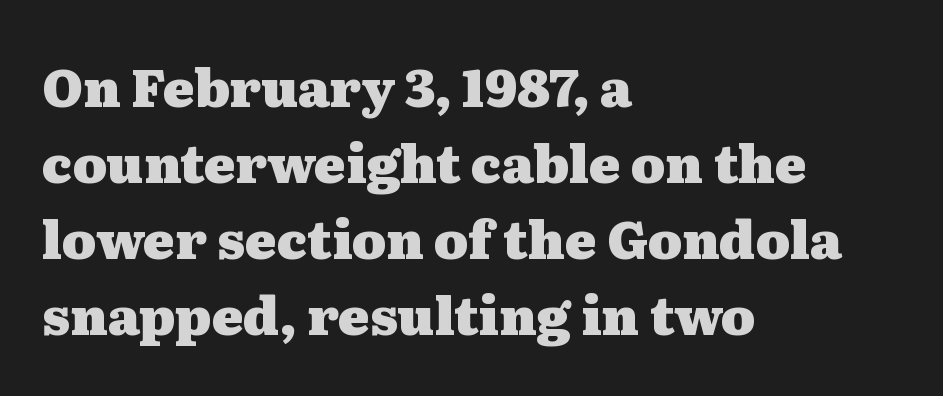
Q: Is the text bold? A: Yes.
Q: Is the text italic (slanted)? A: No, it is upright.
Q: Is the typeface a serif or a sans-serif typeface? A: Serif.
Q: Is the text underlined? A: No.
Q: How is the paragraph aligned? A: Left-aligned.
Q: Is the spacing between letters normal or unusually wide? A: Normal.
Q: Is the spacing between lines tight, normal or loose? A: Normal.
Q: Width (condensed, normal, or wide)? A: Wide.
Q: Stroke contrast? A: Medium.
Q: x-height? A: Medium.
Q: Monospaced? A: No.
